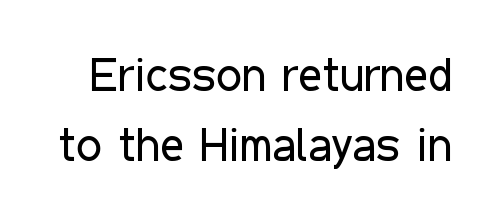
Q: Is the text bold? A: No.
Q: Is the text italic (slanted)? A: No, it is upright.
Q: Is the typeface a serif or a sans-serif typeface? A: Sans-serif.
Q: Is the text underlined? A: No.
Q: Is the spacing between letters normal or unusually wide? A: Normal.
Q: Is the spacing between lines tight, normal or loose? A: Normal.
Q: Width (condensed, normal, or wide)? A: Condensed.
Q: Stroke contrast? A: Low.
Q: x-height? A: Medium.
Q: Monospaced? A: No.
